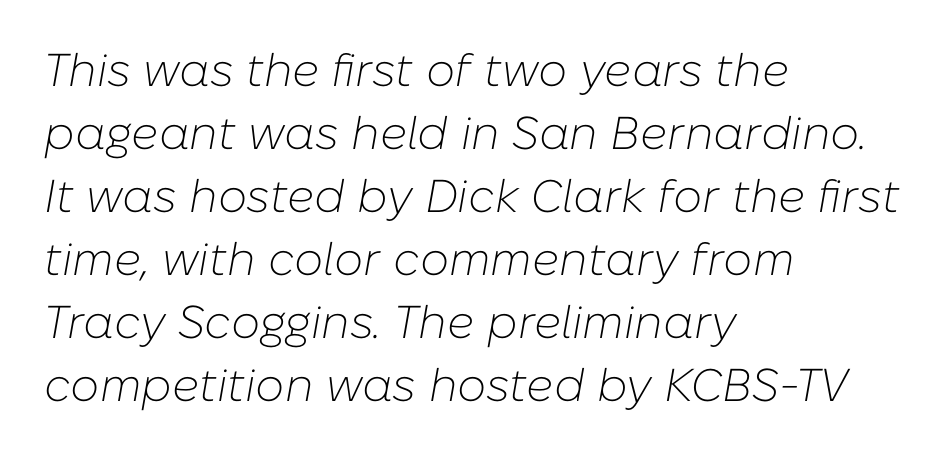
{"italic": "yes", "lean": "right", "slant_degrees": 10, "bold": "no", "weight": "light", "width": "normal", "stroke_contrast": "low", "x_height": "medium", "monospaced": "no", "underline": "no", "align": "left", "line_spacing": "normal", "line_spacing_ratio": 1.37, "letter_spacing": "normal", "letter_spacing_em": 0.0, "glyph_px": 46}
